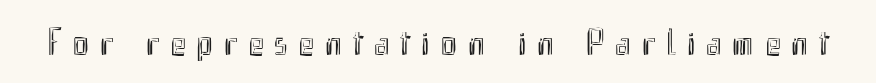
The image shows 38 px condensed type, upright; set unusually wide letter spacing (+0.28 em), not underlined; a small x-height.
